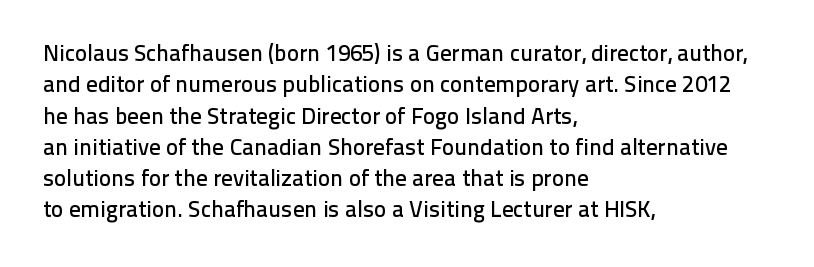
Q: Is the text italic (slanted)? A: No, it is upright.
Q: Is the text underlined? A: No.
Q: How is the paragraph aligned? A: Left-aligned.
Q: Is the spacing between letters normal or unusually wide? A: Normal.
Q: Is the spacing between lines tight, normal or loose? A: Normal.
